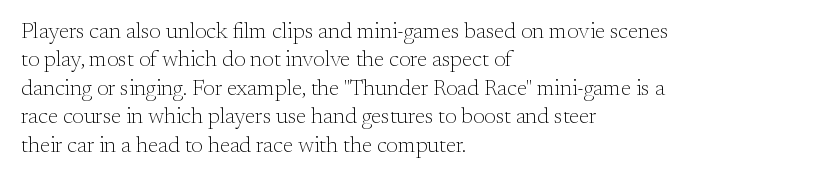
Rule under the text: the space is simply empty. Honestly, the letter spacing is just normal — you wouldn't notice it. The font's upright variant was chosen for this text. The strokes are not fattened; the text isn't bold. Layout note: lines flush left. The designer left line spacing at the default.
